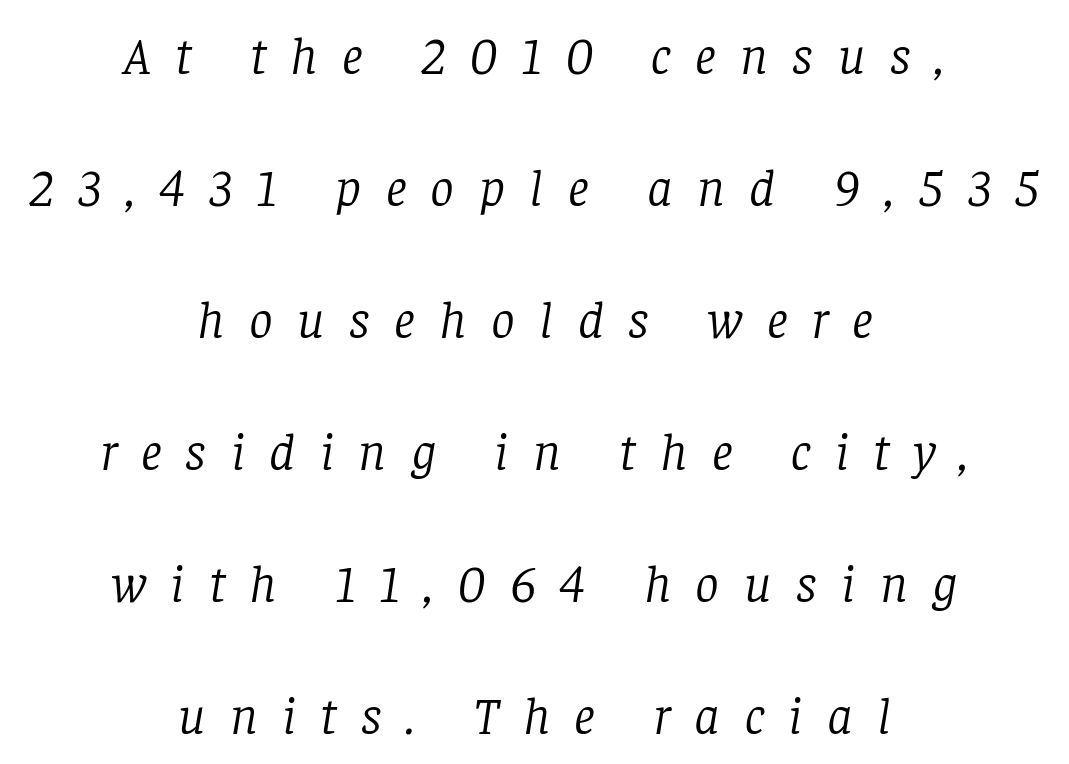
One-word summary of the alignment: center. Each letter keeps its own natural width here, so spacing adapts to shape. It's the slanting kind of type. The designer went with a serif here, giving each stem small feet.
